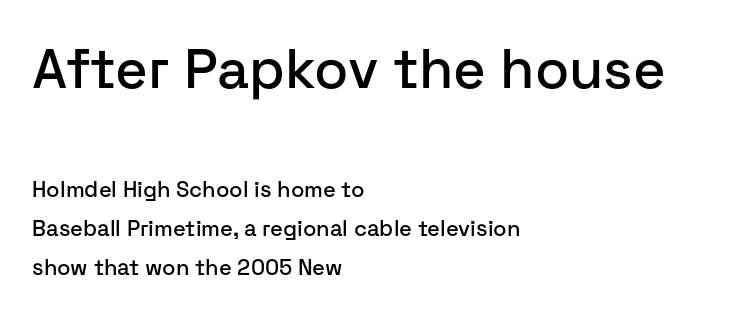
Q: Is the text italic (slanted)? A: No, it is upright.
Q: Is the typeface a serif or a sans-serif typeface? A: Sans-serif.
Q: Is the text underlined? A: No.
Q: How is the paragraph aligned? A: Left-aligned.
Q: Is the spacing between letters normal or unusually wide? A: Normal.
Q: Which block of text is set in a larger size, the first (top) or the second (bottom)? A: The first (top) one.
Q: Width (condensed, normal, or wide)? A: Normal.
Q: Stroke contrast? A: Low.
Q: x-height? A: Medium.
Q: Monospaced? A: No.
